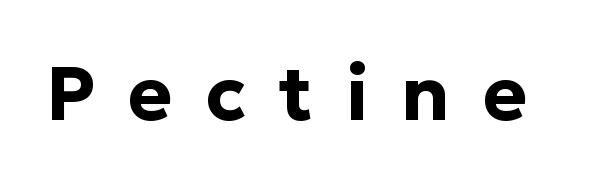
{"serif": "no", "italic": "no", "bold": "yes", "weight": "bold", "width": "normal", "stroke_contrast": "low", "x_height": "medium", "monospaced": "no", "underline": "no", "letter_spacing": "wide", "letter_spacing_em": 0.44, "glyph_px": 75}
